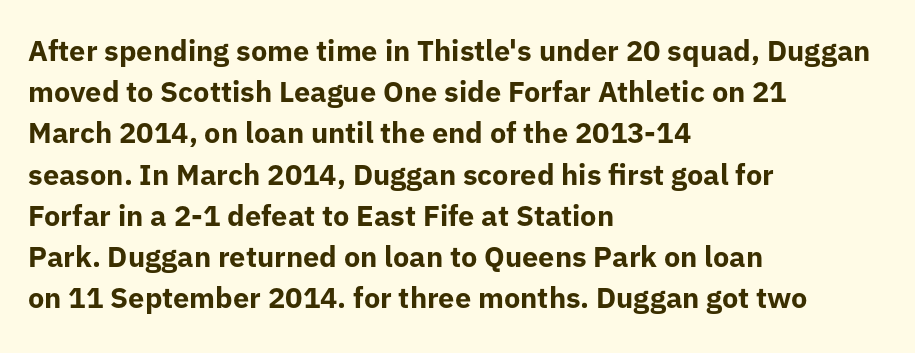
{"serif": "no", "italic": "no", "bold": "yes", "weight": "bold", "width": "normal", "stroke_contrast": "low", "x_height": "medium", "monospaced": "no", "underline": "no", "align": "left", "line_spacing": "normal", "line_spacing_ratio": 1.42, "letter_spacing": "normal", "letter_spacing_em": 0.0, "glyph_px": 29}
